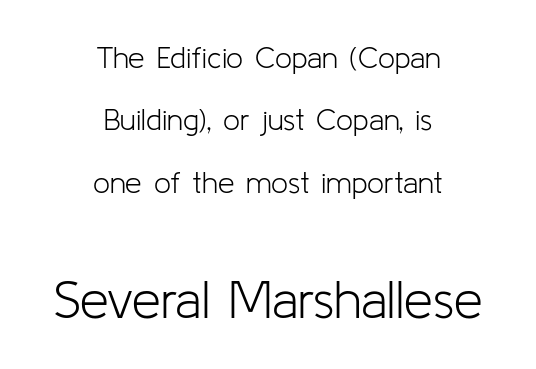
Q: Is the text bold? A: No.
Q: Is the text italic (slanted)? A: No, it is upright.
Q: Is the typeface a serif or a sans-serif typeface? A: Sans-serif.
Q: Is the text underlined? A: No.
Q: How is the paragraph aligned? A: Centered.
Q: Is the spacing between letters normal or unusually wide? A: Normal.
Q: Is the spacing between lines tight, normal or loose? A: Loose.
Q: Which block of text is set in a larger size, the first (top) or the second (bottom)? A: The second (bottom) one.
Q: Width (condensed, normal, or wide)? A: Normal.
Q: Stroke contrast? A: Low.
Q: x-height? A: Medium.
Q: Monospaced? A: No.
